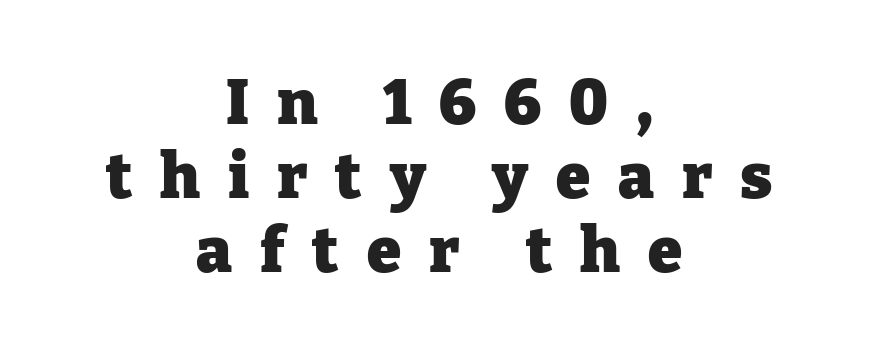
Q: Is the text bold? A: Yes.
Q: Is the text italic (slanted)? A: No, it is upright.
Q: Is the typeface a serif or a sans-serif typeface? A: Serif.
Q: Is the text underlined? A: No.
Q: How is the paragraph aligned? A: Centered.
Q: Is the spacing between letters normal or unusually wide? A: Unusually wide.
Q: Width (condensed, normal, or wide)? A: Normal.
Q: Stroke contrast? A: Low.
Q: x-height? A: Medium.
Q: Monospaced? A: No.
